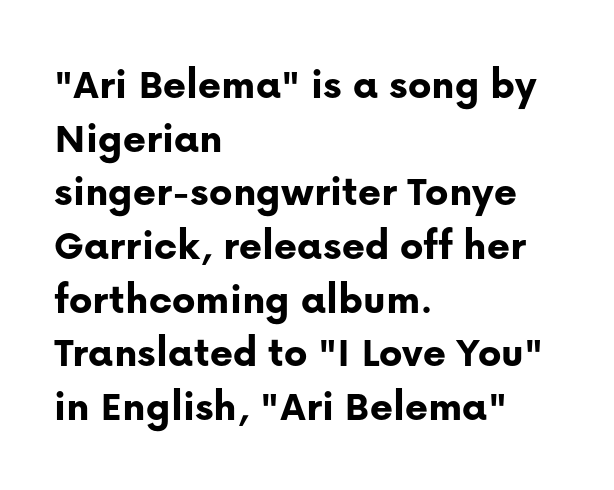
{"serif": "no", "italic": "no", "bold": "yes", "weight": "bold", "width": "normal", "stroke_contrast": "low", "x_height": "medium", "monospaced": "no", "underline": "no", "align": "left", "line_spacing_ratio": 1.22, "letter_spacing": "normal", "letter_spacing_em": 0.0, "glyph_px": 44}
